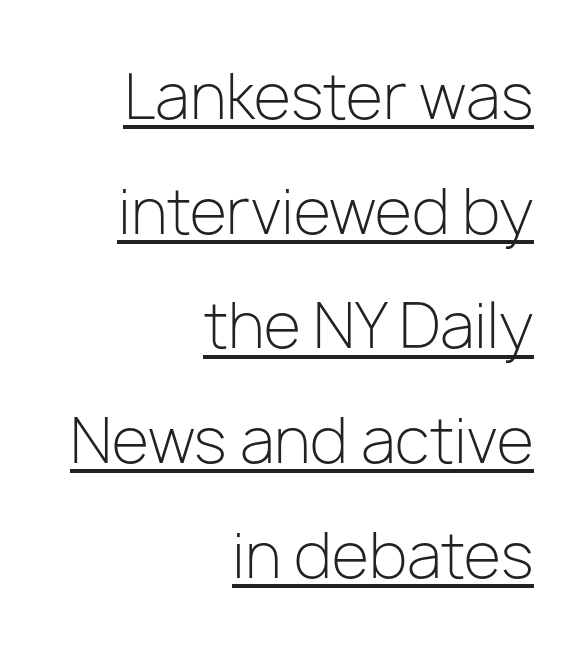
The typesetter chose a ragged-left arrangement here. Honestly, the letter spacing is just normal — you wouldn't notice it. This is underlined copy, the kind a proofreader might mark for attention. No heavy texture on the line: the type isn't bold. Varying glyph widths throughout — classic text-font behaviour. Type style note: lacks serifs.
